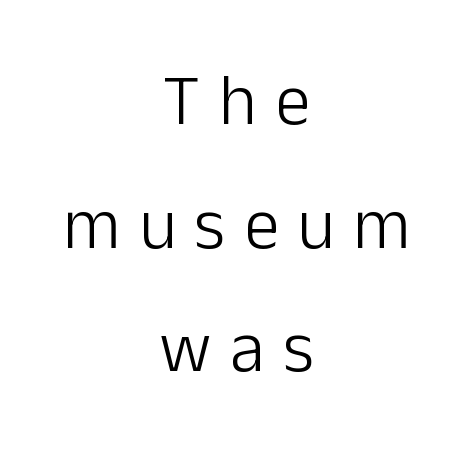
Honestly, there is no underline to notice here at all. These glyphs show unthickened strokes, regular width or finer. Serifs: no, the terminals of the letterforms are clean. The letters are spread apart with noticeably loose tracking. Typeset on center — no edge is straight. In terms of posture, this sample is upright.
